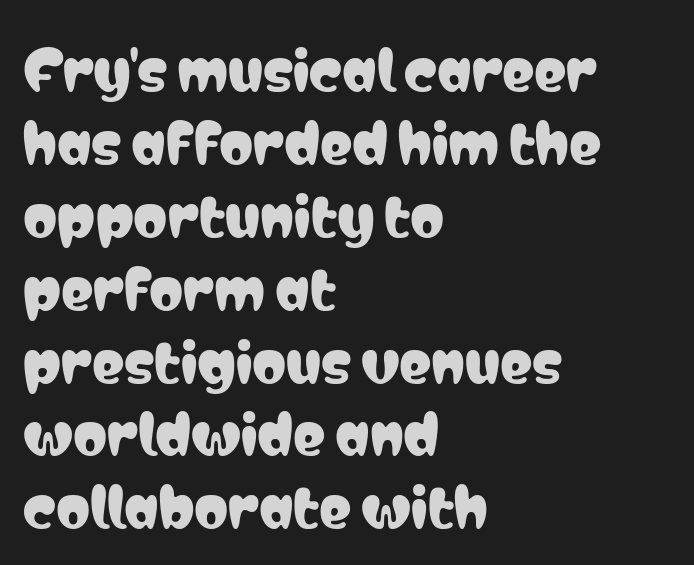
The image shows 54 px condensed sans-serif type, upright; set left-aligned, normal line spacing (1.35x), normal letter spacing, not underlined; low stroke contrast and a medium x-height.
